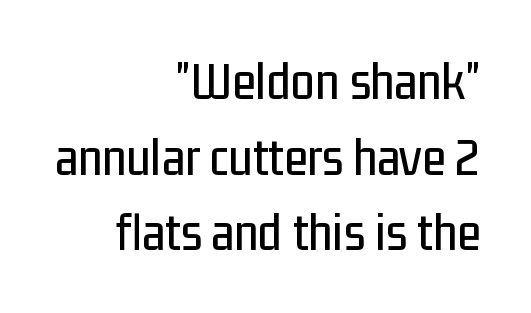
Look at the tracking — it's just the regular setting, nothing added. Observe the absence of serifs on each vertical stroke in this sample. Evenly set lines give the paragraph a standard silhouette. Each letter keeps its own natural width here, so spacing adapts to shape.
